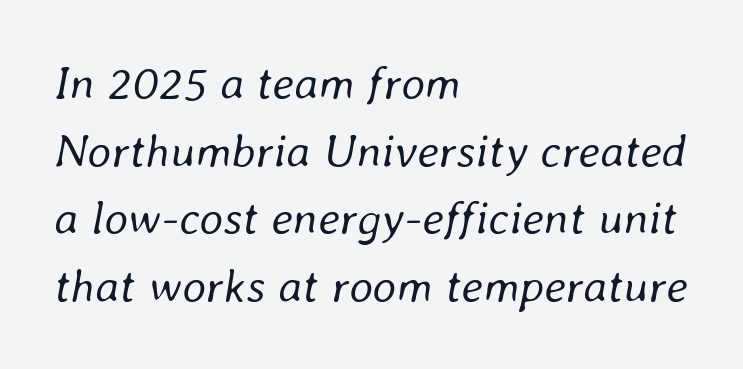
The image shows 47 px regular-weight type, italic (leaning right); set left-aligned, normal line spacing (1.44x), normal letter spacing, not underlined; low stroke contrast and a medium x-height.
